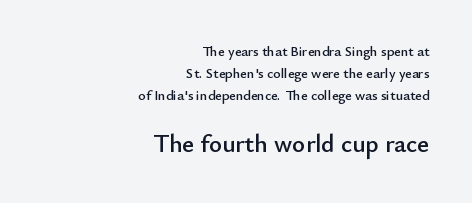
The image shows 25 px text type, upright; set right-aligned, normal line spacing (1.56x), normal letter spacing, not underlined; the second (bottom) block is 1.79x larger.
